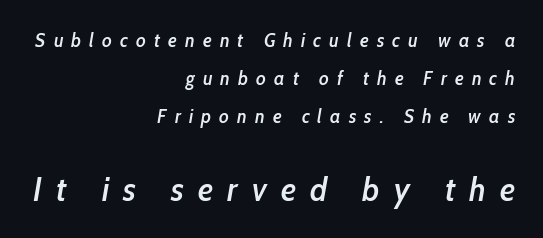
{"italic": "yes", "lean": "right", "slant_degrees": 10, "bold": "semi", "weight": "semibold", "width": "condensed", "stroke_contrast": "low", "x_height": "medium", "monospaced": "no", "underline": "no", "align": "right", "line_spacing": "loose", "line_spacing_ratio": 2.01, "letter_spacing": "wide", "letter_spacing_em": 0.43, "larger_block": "second", "size_ratio": 1.74, "glyph_px": 33}
